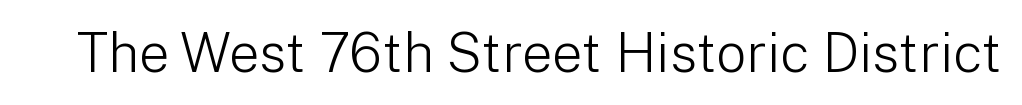
Grotesque or geometric, the face here clearly has no serifs. These lines are rendered in a variable-pitch font. Italic? Not at all — the glyphs are vertical. The cut favours lightness, reaching ordinary text weight at its darkest. In terms of letterspacing, this is plain default setting. Nobody drew a line under any word here.
